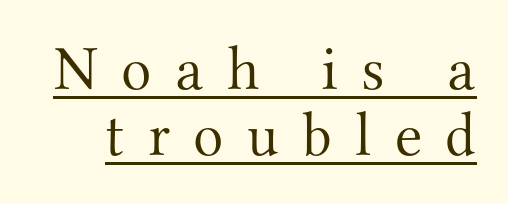
Q: Is the text bold? A: No.
Q: Is the text italic (slanted)? A: No, it is upright.
Q: Is the typeface a serif or a sans-serif typeface? A: Serif.
Q: Is the text underlined? A: Yes.
Q: Is the spacing between letters normal or unusually wide? A: Unusually wide.
Q: Is the spacing between lines tight, normal or loose? A: Tight.
Q: Width (condensed, normal, or wide)? A: Normal.
Q: Stroke contrast? A: Medium.
Q: x-height? A: Small.
Q: Monospaced? A: No.
